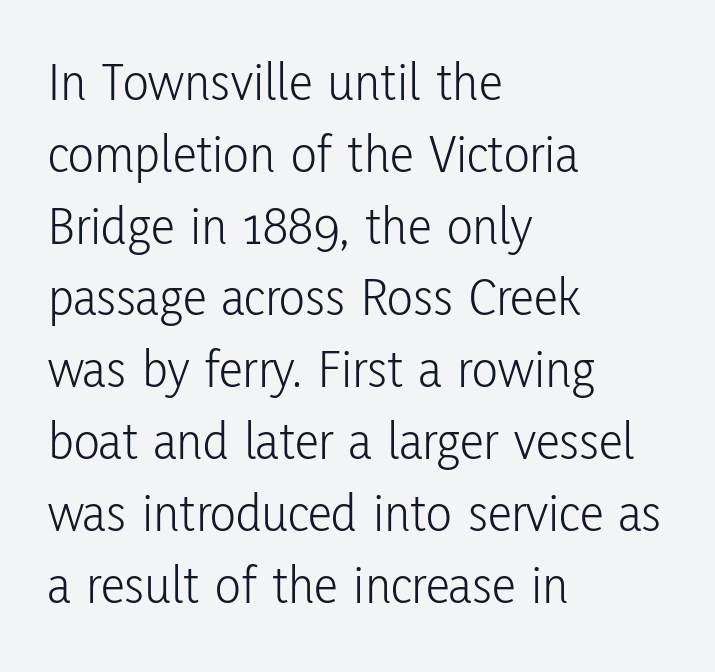
{"serif": "no", "italic": "no", "bold": "no", "weight": "light", "width": "condensed", "stroke_contrast": "low", "x_height": "medium", "monospaced": "no", "underline": "no", "align": "left", "line_spacing": "normal", "line_spacing_ratio": 1.33, "letter_spacing": "normal", "letter_spacing_em": 0.0, "glyph_px": 54}
